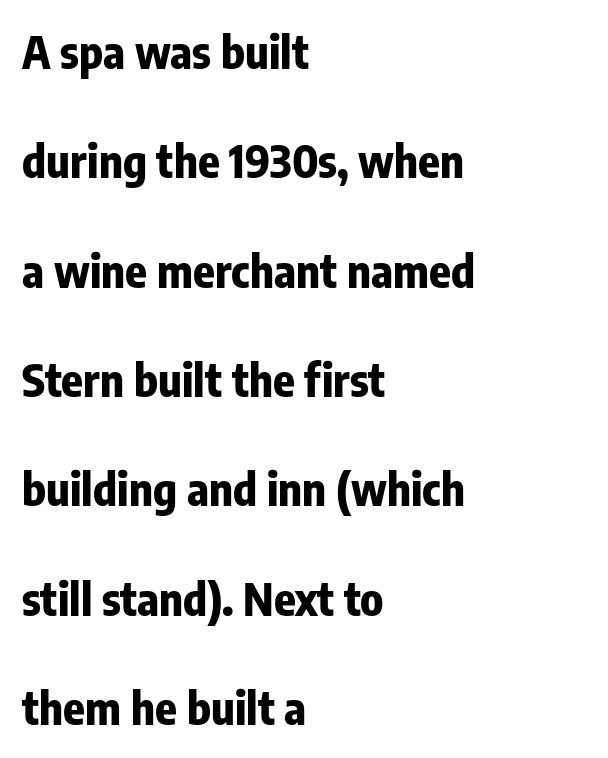
The image shows 45 px bold, condensed sans-serif type, upright; set left-aligned, loose line spacing (2.43x), normal letter spacing, not underlined; low stroke contrast and a medium x-height.
